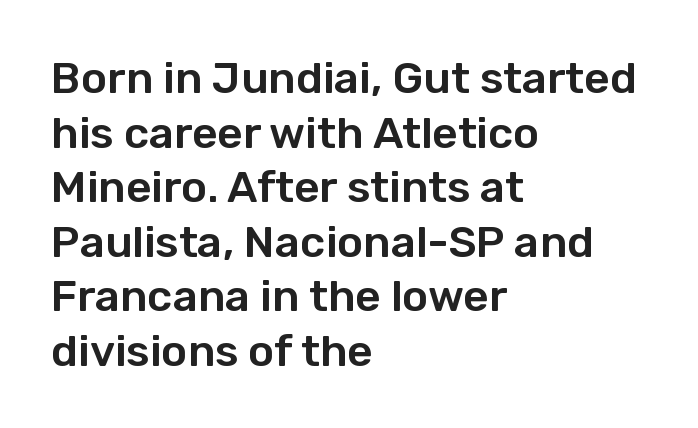
The image shows 44 px sans-serif type, upright; set left-aligned, line spacing 1.24x, normal letter spacing, not underlined; low stroke contrast and a medium x-height.
